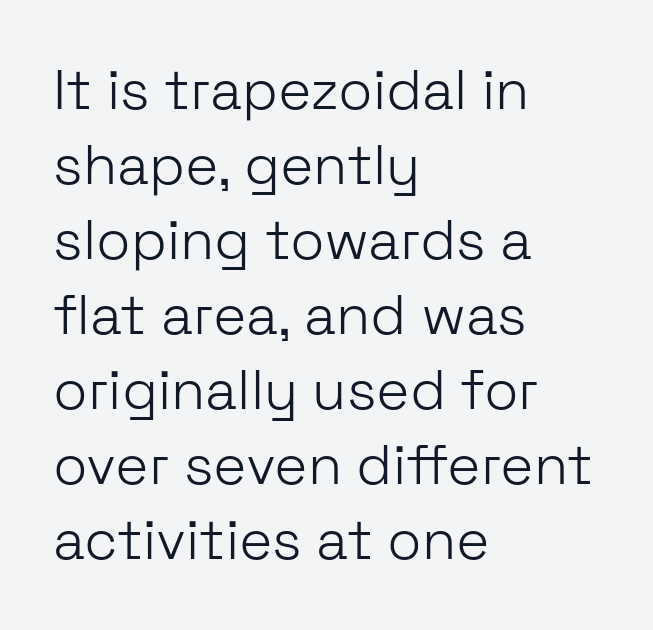
Serifs: no, the terminals of the letterforms are clean. The lines are quadded left. Clear beneath every line of the passage. Heft: none added — not bold. The font's upright variant was chosen for this text.
